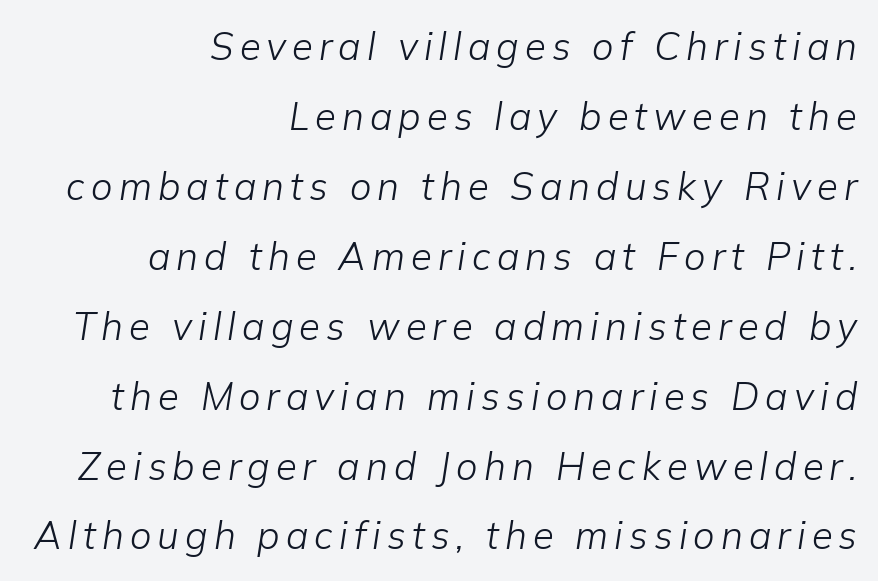
Q: Is the text bold? A: No.
Q: Is the text italic (slanted)? A: Yes, it leans right by about 9 degrees.
Q: Is the text underlined? A: No.
Q: How is the paragraph aligned? A: Right-aligned.
Q: Width (condensed, normal, or wide)? A: Normal.
Q: Stroke contrast? A: Low.
Q: x-height? A: Medium.
Q: Monospaced? A: No.
